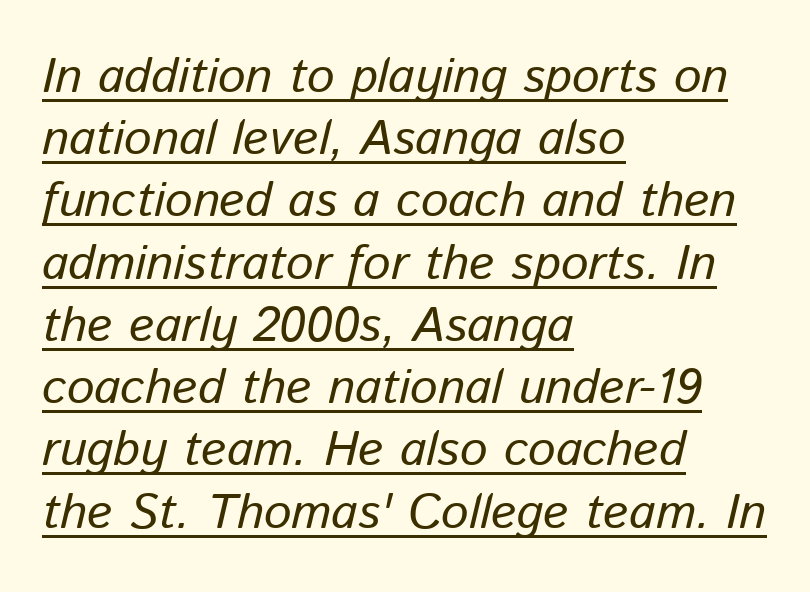
Q: Is the text italic (slanted)? A: Yes, it leans right by about 13 degrees.
Q: Is the text underlined? A: Yes.
Q: How is the paragraph aligned? A: Left-aligned.
Q: Is the spacing between letters normal or unusually wide? A: Normal.
Q: Is the spacing between lines tight, normal or loose? A: Normal.
Q: Width (condensed, normal, or wide)? A: Normal.
Q: Stroke contrast? A: Low.
Q: x-height? A: Medium.
Q: Monospaced? A: No.
